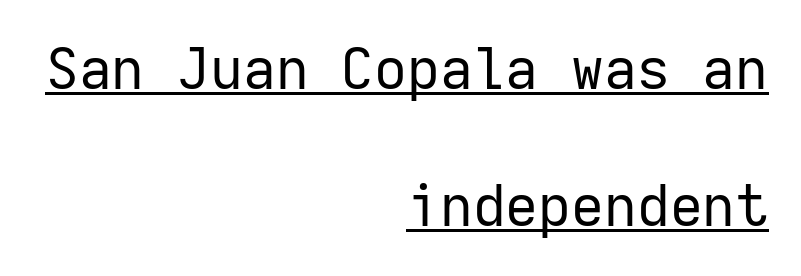
These lines are rendered in a fixed-pitch font. Between one letter and the next there's only the usual sliver of space. A continuous stroke trails under the words, as in a hyperlink. The passage shown is typeset with a sans-serif family. Airy leading.
